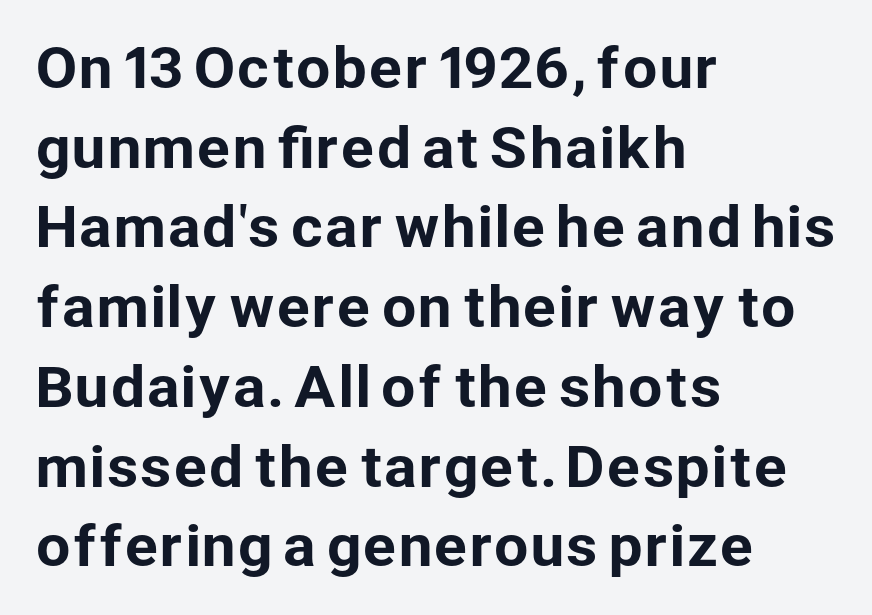
This is roman type, the default non-slanted kind. This sample uses a sans-serif face. The space beneath each line is pristine and unruled. The horizontal fit of the characters is conventional and even.
